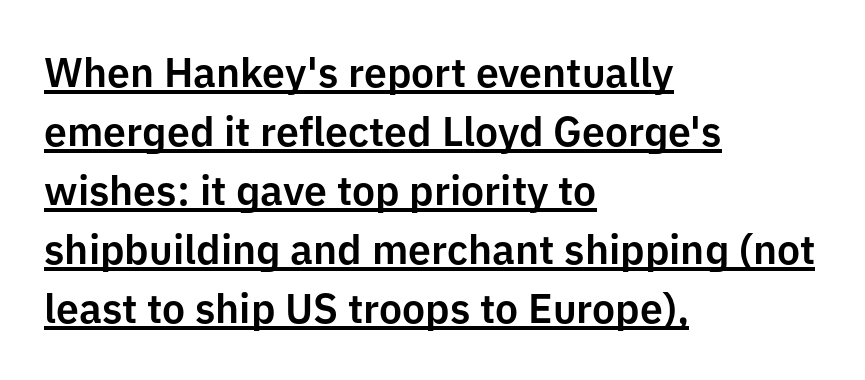
This rendering employs a face without finishing strokes, i.e., a sans-serif. Somebody hit Ctrl+U on this one — the words are underlined. Unlike italic type, these characters show no tilt at all. Compared with typical body copy, the letter spacing here is the same.
